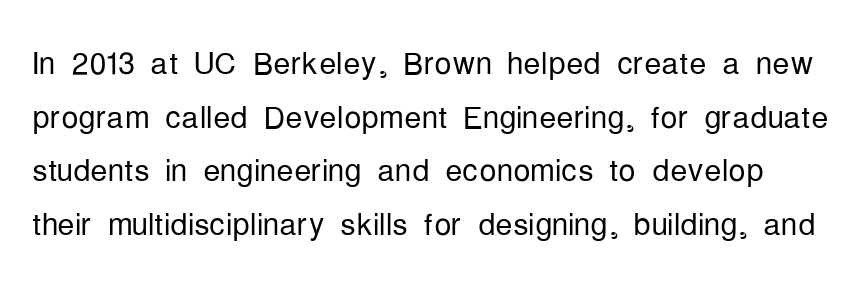
{"serif": "no", "italic": "no", "bold": "no", "weight": "light", "width": "condensed", "stroke_contrast": "low", "x_height": "medium", "monospaced": "no", "underline": "no", "line_spacing": "normal", "line_spacing_ratio": 1.25, "letter_spacing": "normal", "letter_spacing_em": 0.0, "glyph_px": 43}
